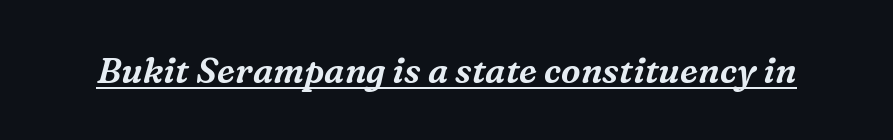
Q: Is the text italic (slanted)? A: Yes, it leans right by about 16 degrees.
Q: Is the typeface a serif or a sans-serif typeface? A: Serif.
Q: Is the text underlined? A: Yes.
Q: Is the spacing between letters normal or unusually wide? A: Normal.
Q: Width (condensed, normal, or wide)? A: Normal.
Q: Stroke contrast? A: Medium.
Q: x-height? A: Medium.
Q: Monospaced? A: No.
